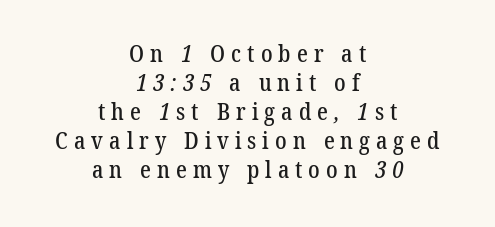
There is plenty of visible air inserted between adjacent glyphs. The block of text has a typical density, with ordinary space between rows. Decoration check: the copy has no underline. The passage is arranged like a title page — every line centered.
